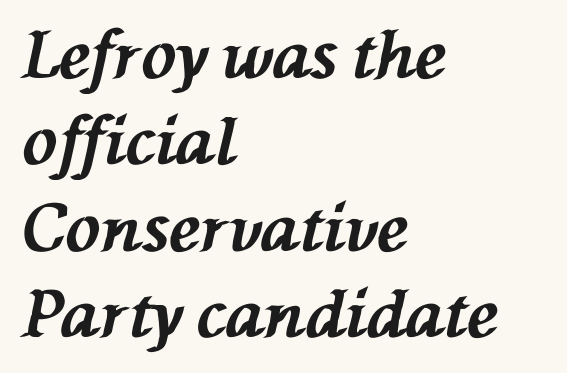
The letters advance in unequal steps, a hallmark of proportional type. Left-aligned paragraph, ragged on the right. Tracking here is standard; glyphs follow each other at the usual distance. Anything drawn beneath the words? Only blank space. Characters are canted at an angle relative to the baseline's perpendicular.
